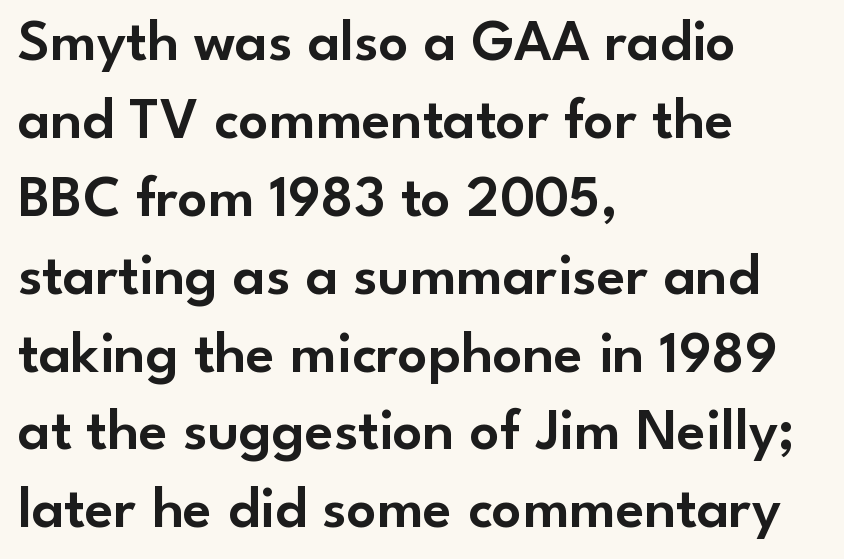
{"serif": "no", "italic": "no", "width": "normal", "stroke_contrast": "low", "x_height": "small", "monospaced": "no", "underline": "no", "align": "left", "line_spacing": "normal", "line_spacing_ratio": 1.32, "letter_spacing": "normal", "letter_spacing_em": 0.0, "glyph_px": 59}
